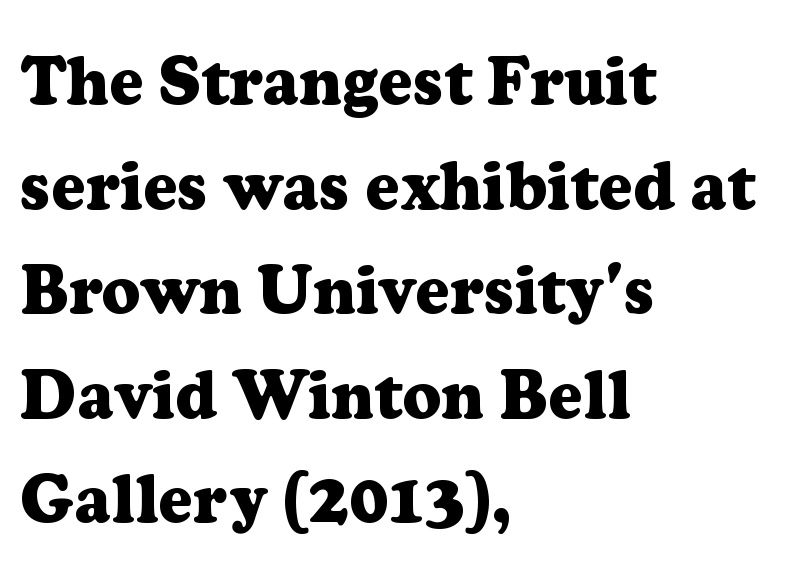
Q: Is the text bold? A: Yes.
Q: Is the text italic (slanted)? A: No, it is upright.
Q: Is the typeface a serif or a sans-serif typeface? A: Serif.
Q: Is the text underlined? A: No.
Q: How is the paragraph aligned? A: Left-aligned.
Q: Is the spacing between letters normal or unusually wide? A: Normal.
Q: Is the spacing between lines tight, normal or loose? A: Normal.
Q: Width (condensed, normal, or wide)? A: Normal.
Q: Stroke contrast? A: Low.
Q: x-height? A: Medium.
Q: Monospaced? A: No.
